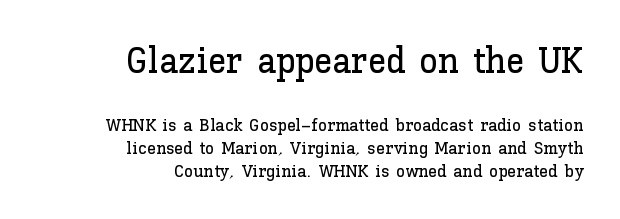
The image shows 37 px text type, upright; set right-aligned, normal line spacing (1.26x), normal letter spacing, not underlined; the first (top) block is 2.06x larger; low stroke contrast and a medium x-height.
